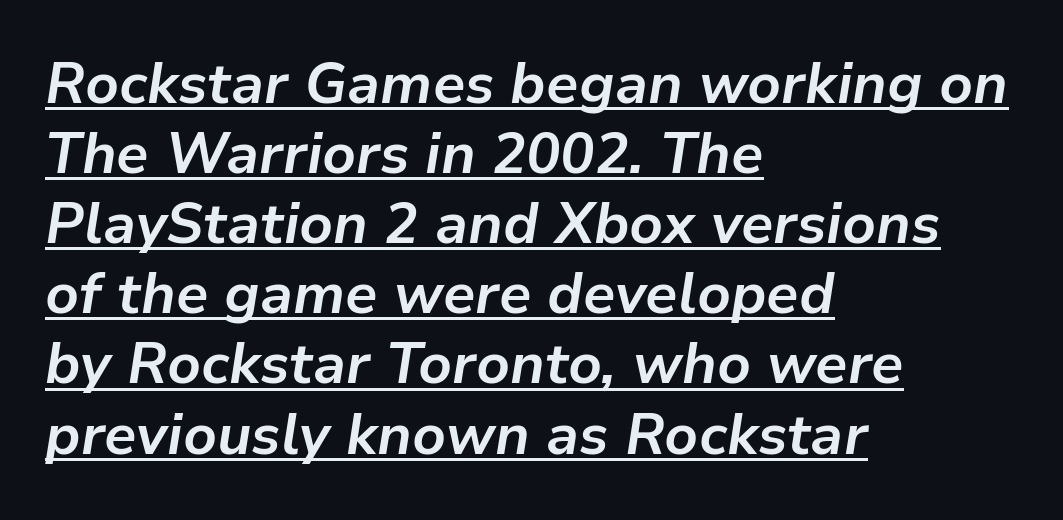
The image shows 57 px bold type, italic (leaning right); set left-aligned, line spacing 1.23x, normal letter spacing, underlined; low stroke contrast and a medium x-height.
